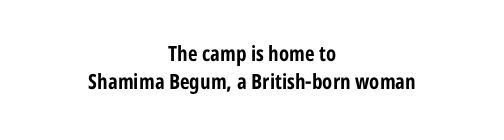
Any mark beneath the type? The region is blank. One-word summary of the alignment: center. Between one letter and the next there's only the usual sliver of space. Regarding leading, the lines here are spaced in the standard way. These words are printed bold, with thick strokes throughout.
